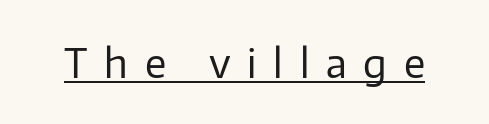
Q: Is the text bold? A: No.
Q: Is the text italic (slanted)? A: No, it is upright.
Q: Is the typeface a serif or a sans-serif typeface? A: Sans-serif.
Q: Is the text underlined? A: Yes.
Q: Is the spacing between letters normal or unusually wide? A: Unusually wide.
Q: Width (condensed, normal, or wide)? A: Normal.
Q: Stroke contrast? A: Low.
Q: x-height? A: Medium.
Q: Monospaced? A: No.
